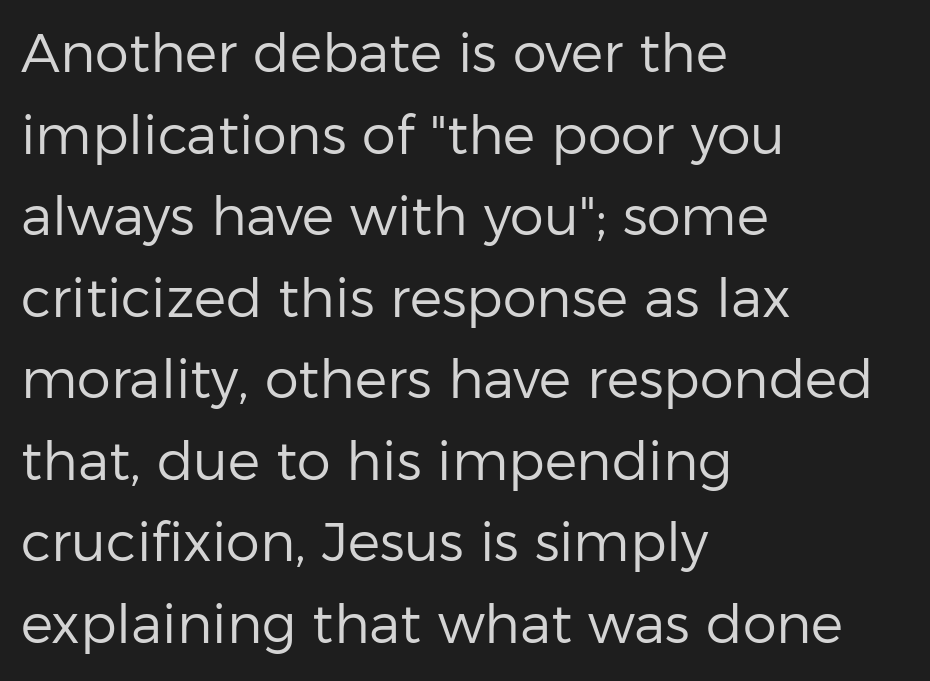
Typeset ragged right — the left edge is the straight one. What stands out about the letter spacing? Nothing — it is the standard amount. Grotesque or geometric, the face here clearly has no serifs. Think of a printed novel: that variable character pitch is what you see here. The line-height multiplier appears to be the usual default.
